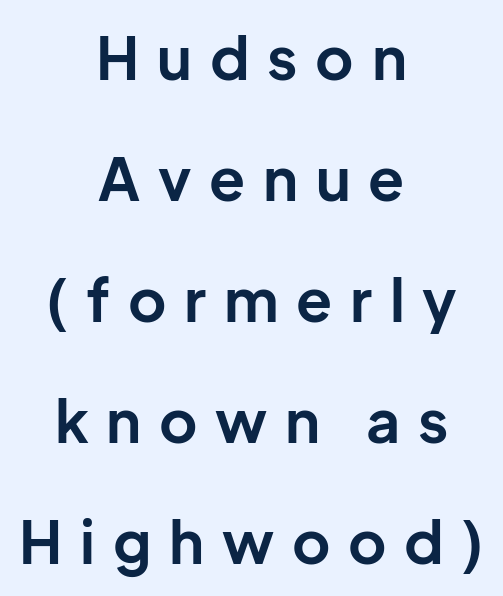
The letters advance in unequal steps, a hallmark of proportional type. The specimen reads as upright at a glance. Serif or sans? Sans — the stroke terminals are bare. I'd describe the lettering as bold — thick and assertive. The foot of each line stays bare and open.
